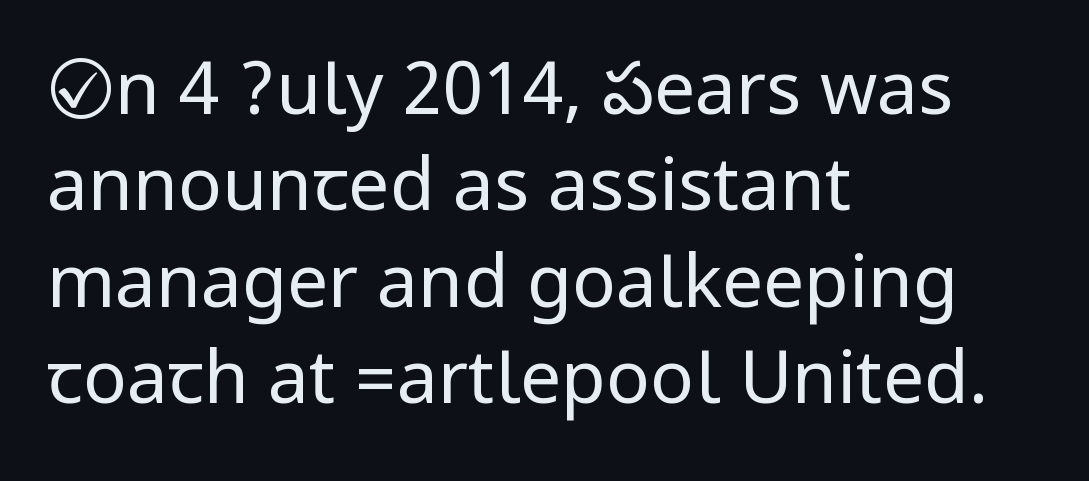
{"serif": "no", "italic": "no", "bold": "no", "weight": "regular", "width": "condensed", "stroke_contrast": "low", "underline": "no", "align": "left", "line_spacing": "normal", "line_spacing_ratio": 1.32, "letter_spacing": "normal", "letter_spacing_em": 0.0, "glyph_px": 73}
